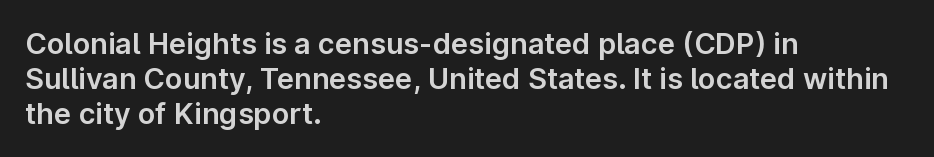
Notice how the stems are strictly vertical — no italics here. Character widths vary here, with narrow letters taking less room than wide ones. Letterform terminals end flat and unadorned throughout the passage. Observe the ordinary spacing: letters are neighbours, not strangers.
